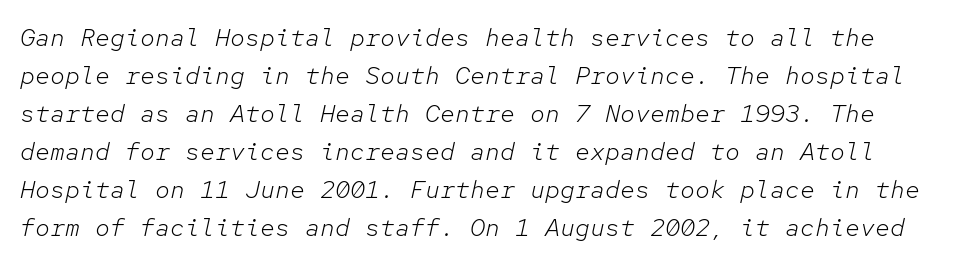
Q: Is the text bold? A: No.
Q: Is the text italic (slanted)? A: Yes, it leans right by about 12 degrees.
Q: Is the text underlined? A: No.
Q: Is the spacing between letters normal or unusually wide? A: Normal.
Q: Is the spacing between lines tight, normal or loose? A: Normal.
